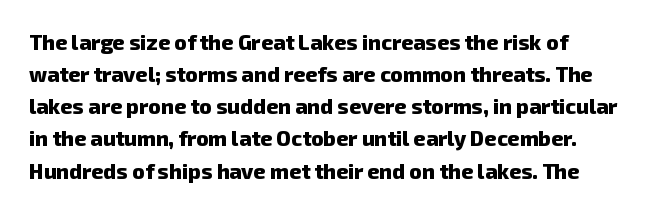
The image shows 21 px bold type; set left-aligned, normal line spacing (1.53x), normal letter spacing, not underlined.
